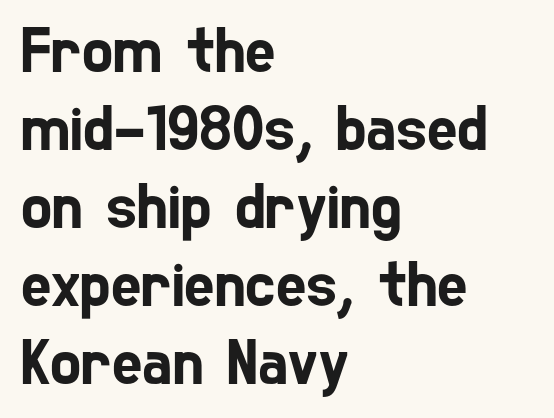
The image shows 65 px condensed sans-serif type; set left-aligned, line spacing 1.2x, normal letter spacing, not underlined; low stroke contrast and a medium x-height.
